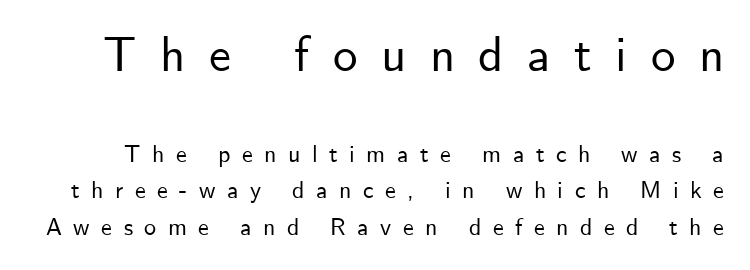
{"serif": "no", "italic": "no", "width": "normal", "stroke_contrast": "low", "x_height": "small", "monospaced": "no", "underline": "no", "line_spacing": "normal", "line_spacing_ratio": 1.52, "letter_spacing": "wide", "letter_spacing_em": 0.48, "larger_block": "first", "size_ratio": 2.04, "glyph_px": 49}
